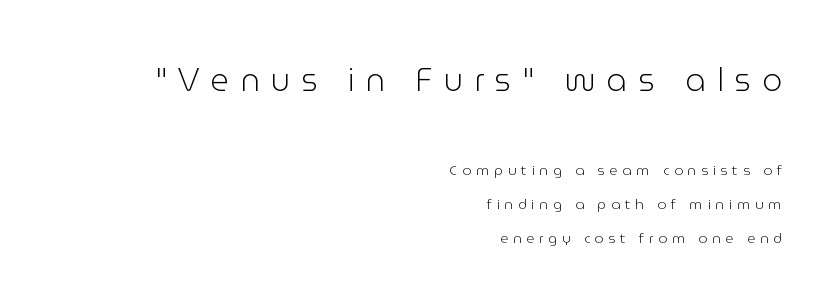
Between one letter and the next there's a generous, obvious gap. The characters display no serif detailing; their extremities are plain. Leftover space on each line is placed entirely before the opening word. Here the designer chose a conventional face with non-uniform glyph widths. This layout puts the oversized block above and the modest block below. A roman cut, with each character standing at attention.
